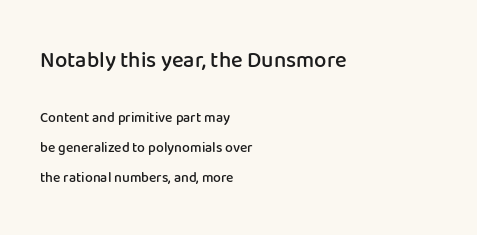
Students, note that the glyphs here touch the page at normal intervals. Typeset ragged right — the left edge is the straight one. Letters rest on an invisible, unmarked baseline. This block would shrink considerably if given ordinary leading; it's expanded now. Type size steps down from the first block to the second.
